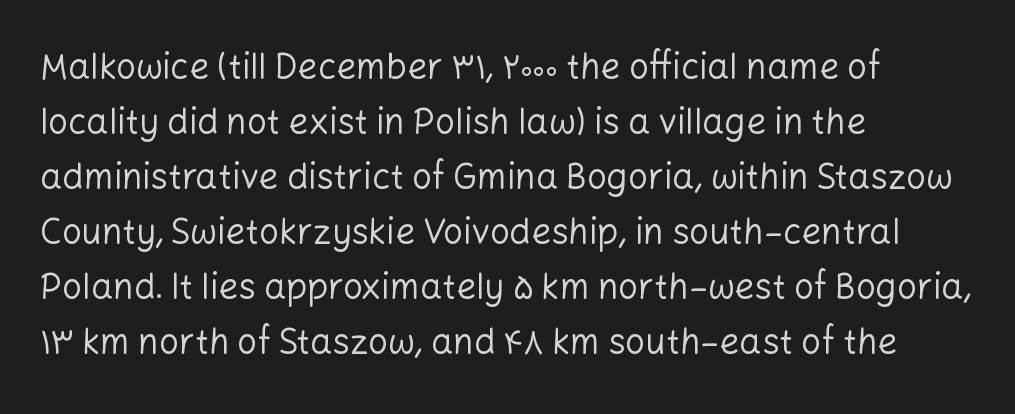
Is this a fixed-width face? No — the glyphs have proportional, varying widths. The ragged edge is on the right, which tells us the setting is flush left. This reads as an unemphasized weight, regular at the heaviest. The typeface chosen for these lines omits serifs.
